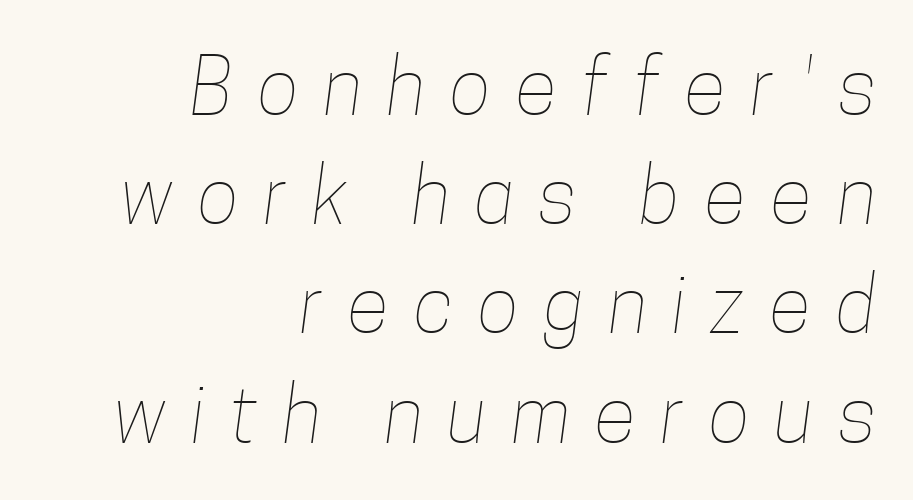
{"bold": "no", "weight": "thin", "width": "condensed", "stroke_contrast": "low", "x_height": "medium", "monospaced": "no", "underline": "no", "align": "right", "line_spacing": "normal", "line_spacing_ratio": 1.4, "letter_spacing": "wide", "letter_spacing_em": 0.32, "glyph_px": 78}
